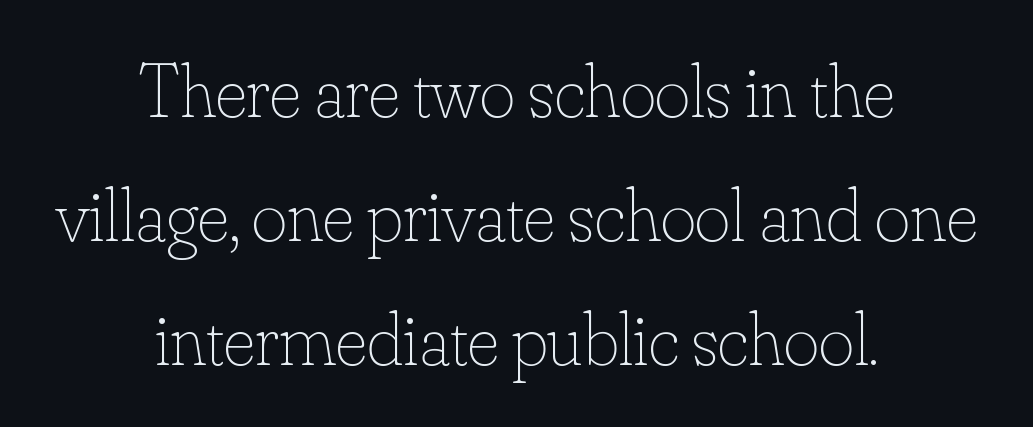
Q: Is the text bold? A: No.
Q: Is the text italic (slanted)? A: No, it is upright.
Q: Is the text underlined? A: No.
Q: How is the paragraph aligned? A: Centered.
Q: Is the spacing between letters normal or unusually wide? A: Normal.
Q: Is the spacing between lines tight, normal or loose? A: Normal.
Q: Width (condensed, normal, or wide)? A: Normal.
Q: Stroke contrast? A: Low.
Q: x-height? A: Small.
Q: Monospaced? A: No.
